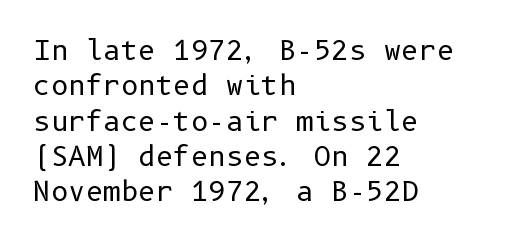
Q: Is the text bold? A: No.
Q: Is the text italic (slanted)? A: No, it is upright.
Q: Is the text underlined? A: No.
Q: How is the paragraph aligned? A: Left-aligned.
Q: Is the spacing between letters normal or unusually wide? A: Normal.
Q: Is the spacing between lines tight, normal or loose? A: Normal.
